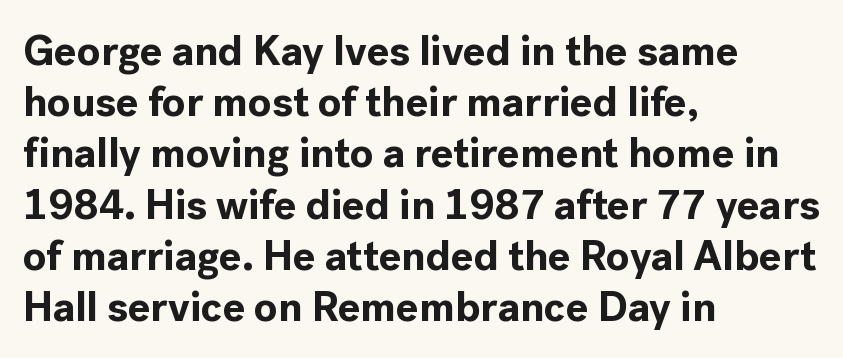
{"serif": "no", "italic": "no", "bold": "yes", "weight": "bold", "width": "normal", "x_height": "medium", "monospaced": "no", "underline": "no", "align": "left", "line_spacing_ratio": 1.22, "letter_spacing": "normal", "letter_spacing_em": 0.0, "glyph_px": 42}
